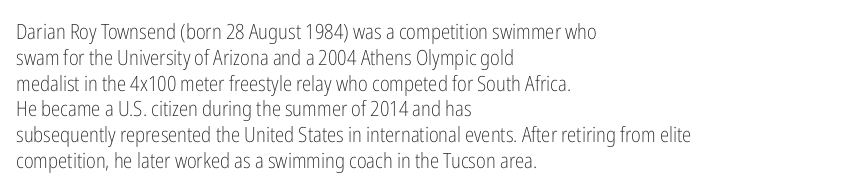
{"italic": "no", "bold": "no", "underline": "no", "align": "left", "line_spacing_ratio": 1.23, "letter_spacing": "normal", "letter_spacing_em": 0.0, "glyph_px": 21}
